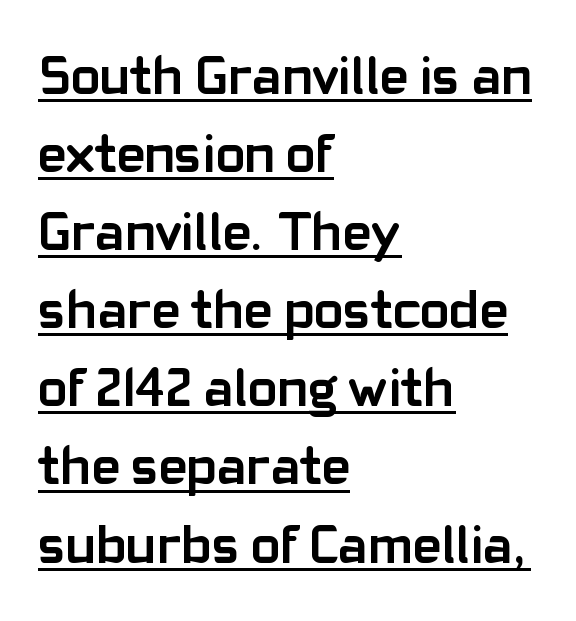
{"serif": "no", "italic": "no", "bold": "yes", "weight": "semibold", "width": "normal", "stroke_contrast": "low", "x_height": "medium", "monospaced": "no", "underline": "yes", "align": "left", "line_spacing": "normal", "line_spacing_ratio": 1.42, "letter_spacing": "normal", "letter_spacing_em": 0.0, "glyph_px": 55}
